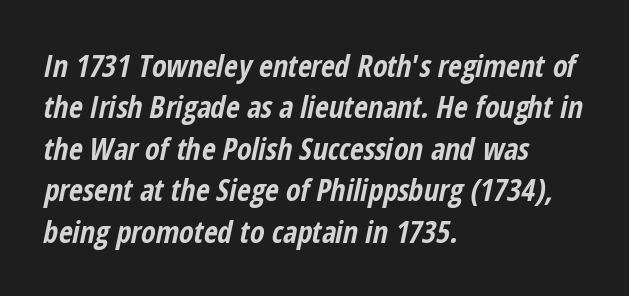
Q: Is the text bold? A: Yes.
Q: Is the text italic (slanted)? A: Yes, it leans right by about 12 degrees.
Q: Is the text underlined? A: No.
Q: How is the paragraph aligned? A: Left-aligned.
Q: Is the spacing between letters normal or unusually wide? A: Normal.
Q: Is the spacing between lines tight, normal or loose? A: Normal.
Q: Width (condensed, normal, or wide)? A: Condensed.
Q: Stroke contrast? A: Low.
Q: x-height? A: Medium.
Q: Monospaced? A: No.
